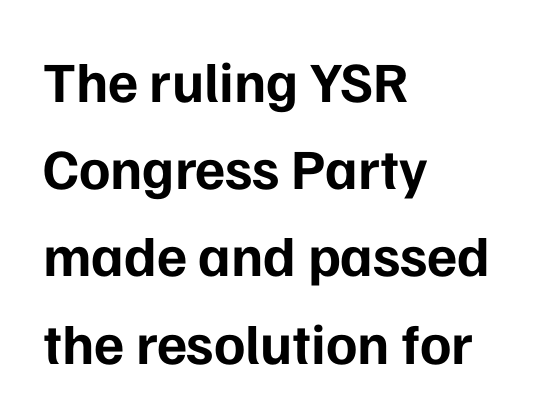
The glyphs have the mass of a bold cut. These lines are rendered in a variable-pitch font. Alignment: flush left. The rendering uses a moderate line-height, typical for paragraphs.
